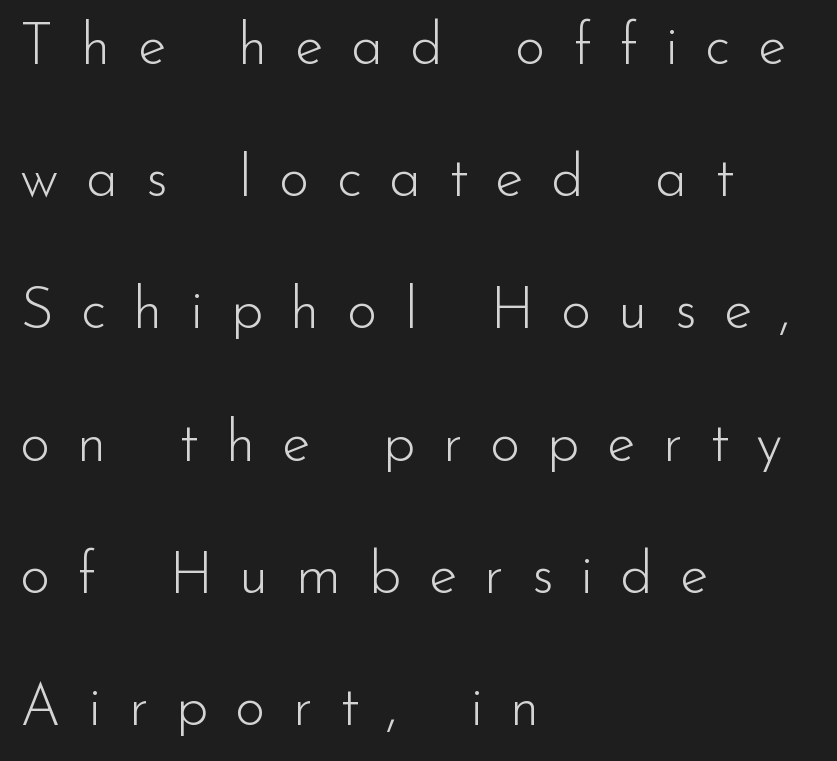
{"serif": "no", "italic": "no", "bold": "no", "weight": "light", "width": "normal", "stroke_contrast": "low", "x_height": "small", "monospaced": "no", "underline": "no", "align": "left", "line_spacing": "loose", "line_spacing_ratio": 2.28, "letter_spacing": "wide", "letter_spacing_em": 0.47, "glyph_px": 58}
